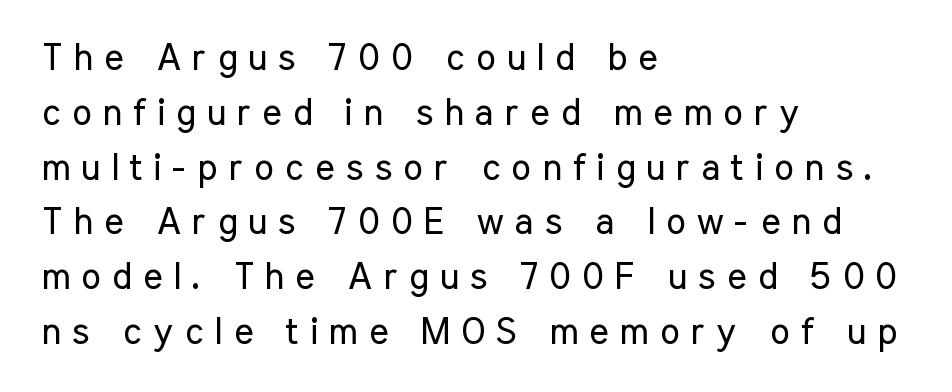
Is this a fixed-width face? No — the glyphs have proportional, varying widths. The glyphs are unaccompanied by any horizontal stroke below them. Students, observe: this is what conventionally led text looks like. Alignment: flush left. Heaviness? Minimal to ordinary, like unemphasized prose. Check where the strokes stop: nothing finishes them off — pure sans.
